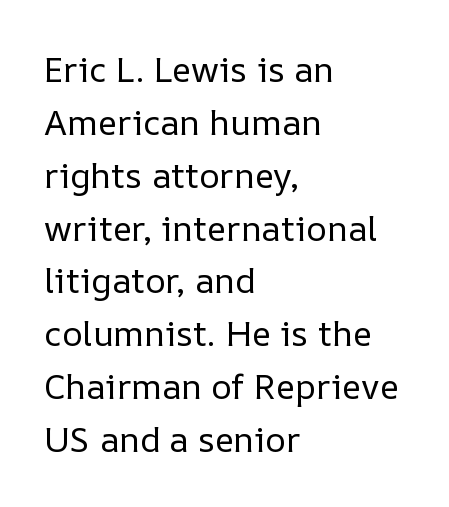
Tall strokes in this sample are plumb rather than angled. Check under the words: just untouched page. Glyph-to-glyph distance matches everyday printed text. The designer left line spacing at the default. Typeset ragged right — the left edge is the straight one. Each letter keeps its own natural width here, so spacing adapts to shape.
